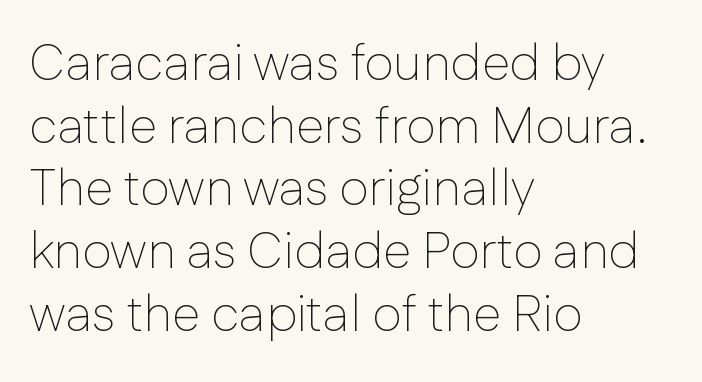
Typeset ragged right — the left edge is the straight one. The rendering keeps characters at their native spacing. The space directly below the letters is spotless. If you drew a line through each stem, it would be perfectly vertical. Each letter's strokes conclude bluntly, with no projecting serifs.
